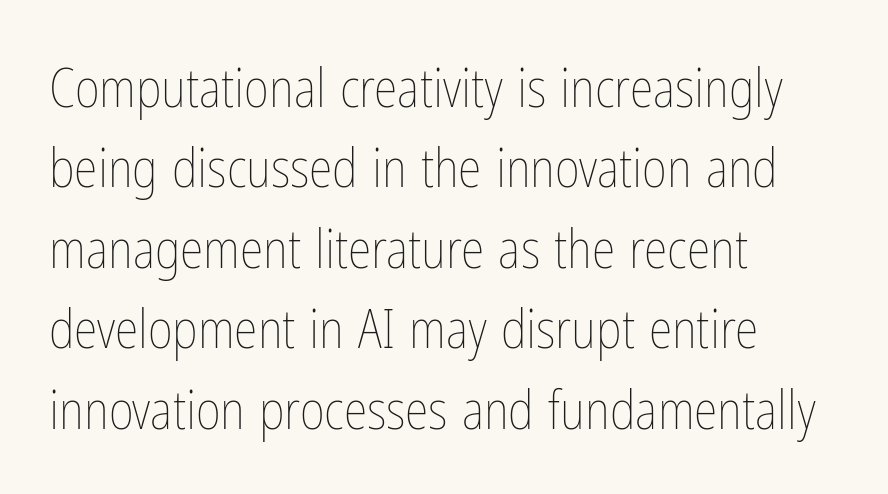
The image shows 54 px thin, condensed type, upright; set left-aligned, normal line spacing (1.49x), normal letter spacing, not underlined; low stroke contrast and a medium x-height.
